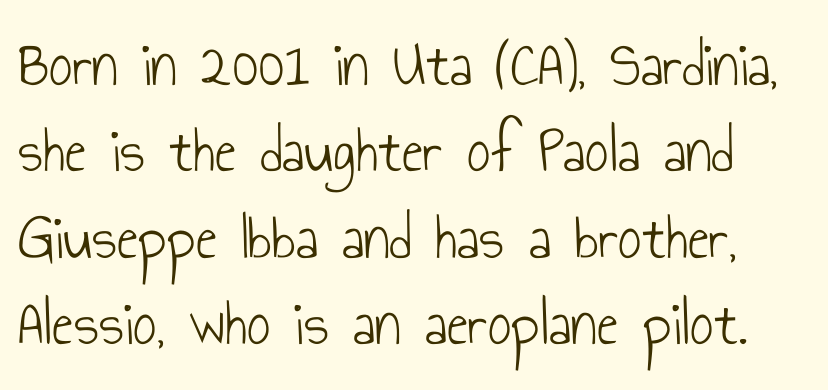
Rendered with straight, roman letterforms. Any mark beneath the type? The region is blank. The weight tops out at a normal text grade. You could not count columns in this text — the font is proportionally spaced.
